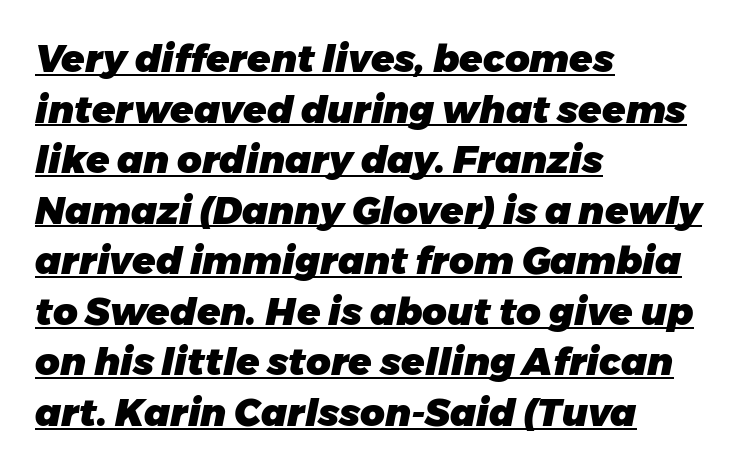
Vertical spacing — default. Underlining? Definitely there. Is this a fixed-width face? No — the glyphs have proportional, varying widths. Caption: bold face, heavy strokes.
